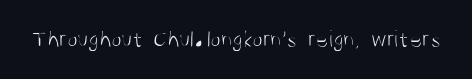
The image shows 24 px text type, upright; set normal letter spacing, not underlined.
